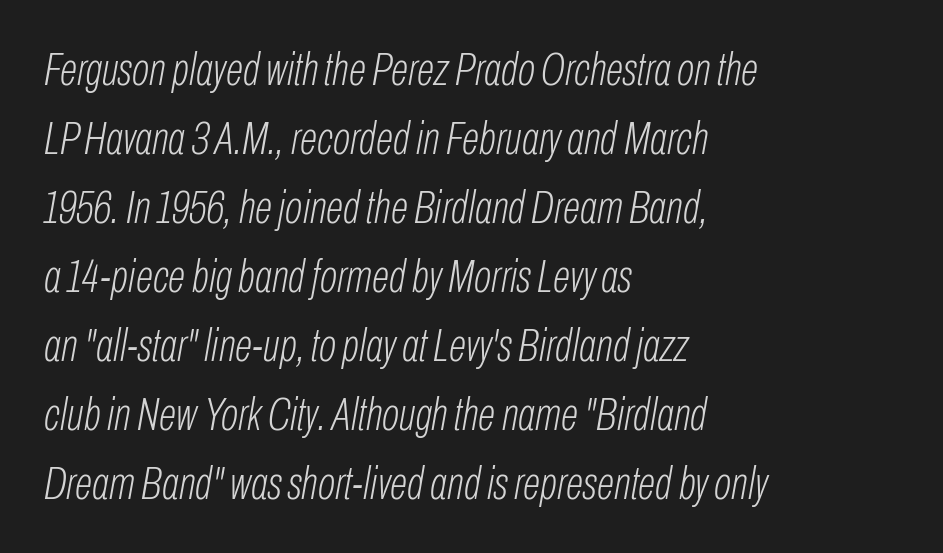
Q: Is the text bold? A: No.
Q: Is the text italic (slanted)? A: Yes, it leans right by about 10 degrees.
Q: Is the text underlined? A: No.
Q: How is the paragraph aligned? A: Left-aligned.
Q: Is the spacing between letters normal or unusually wide? A: Normal.
Q: Is the spacing between lines tight, normal or loose? A: Normal.
Q: Width (condensed, normal, or wide)? A: Condensed.
Q: Stroke contrast? A: Low.
Q: x-height? A: Medium.
Q: Monospaced? A: No.
